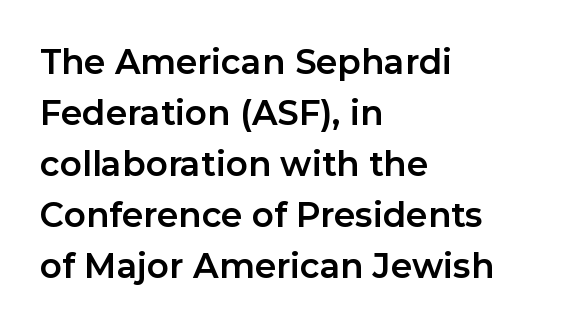
{"serif": "no", "italic": "no", "bold": "yes", "weight": "bold", "width": "normal", "stroke_contrast": "low", "x_height": "medium", "monospaced": "no", "underline": "no", "align": "left", "line_spacing": "normal", "line_spacing_ratio": 1.5, "letter_spacing": "normal", "letter_spacing_em": 0.0, "glyph_px": 34}
